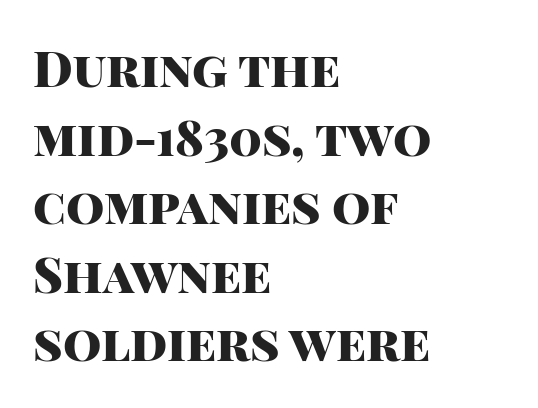
Q: Is the text bold? A: Yes.
Q: Is the text italic (slanted)? A: No, it is upright.
Q: Is the typeface a serif or a sans-serif typeface? A: Sans-serif.
Q: Is the text underlined? A: No.
Q: How is the paragraph aligned? A: Left-aligned.
Q: Is the spacing between letters normal or unusually wide? A: Normal.
Q: Is the spacing between lines tight, normal or loose? A: Normal.
Q: Width (condensed, normal, or wide)? A: Normal.
Q: Stroke contrast? A: High.
Q: x-height? A: Large.
Q: Monospaced? A: No.
